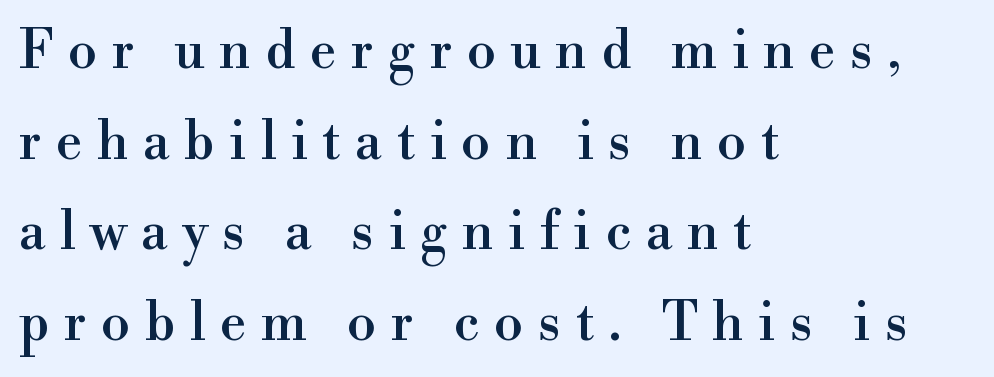
{"serif": "yes", "italic": "no", "width": "normal", "x_height": "small", "monospaced": "no", "underline": "no", "align": "left", "line_spacing_ratio": 1.71, "letter_spacing": "wide", "letter_spacing_em": 0.27, "glyph_px": 53}
